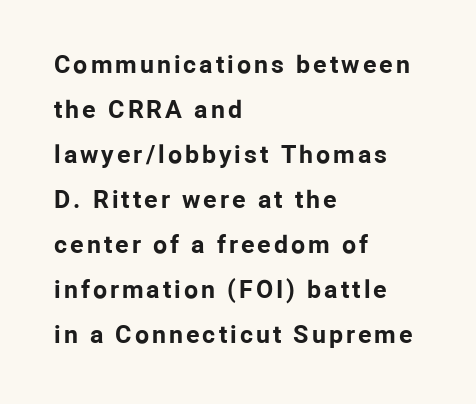
Q: Is the text bold? A: Yes.
Q: Is the text italic (slanted)? A: No, it is upright.
Q: Is the text underlined? A: No.
Q: How is the paragraph aligned? A: Left-aligned.
